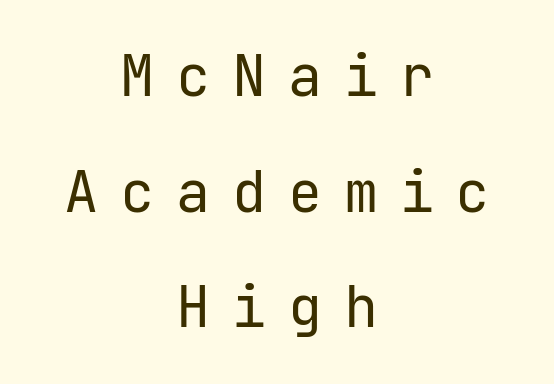
{"serif": "no", "italic": "no", "bold": "no", "weight": "regular", "width": "normal", "stroke_contrast": "low", "x_height": "medium", "monospaced": "yes", "underline": "no", "align": "center", "line_spacing": "loose", "line_spacing_ratio": 2.03, "letter_spacing": "wide", "letter_spacing_em": 0.38, "glyph_px": 57}
